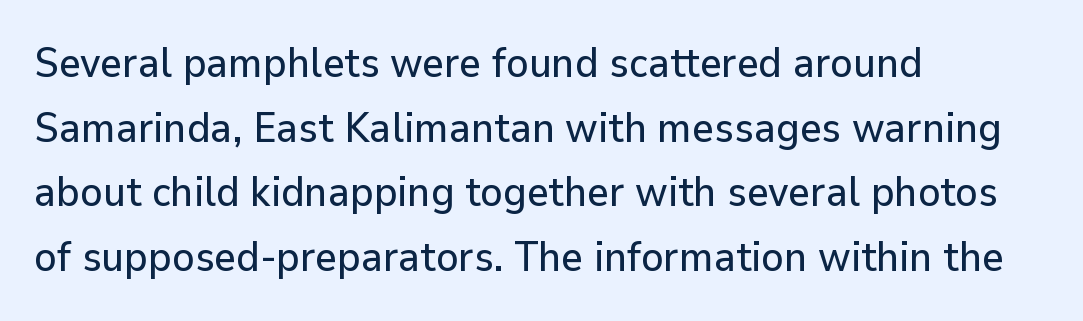
Q: Is the text italic (slanted)? A: No, it is upright.
Q: Is the typeface a serif or a sans-serif typeface? A: Sans-serif.
Q: Is the text underlined? A: No.
Q: How is the paragraph aligned? A: Left-aligned.
Q: Is the spacing between letters normal or unusually wide? A: Normal.
Q: Is the spacing between lines tight, normal or loose? A: Normal.
Q: Width (condensed, normal, or wide)? A: Normal.
Q: Stroke contrast? A: Low.
Q: x-height? A: Medium.
Q: Monospaced? A: No.
